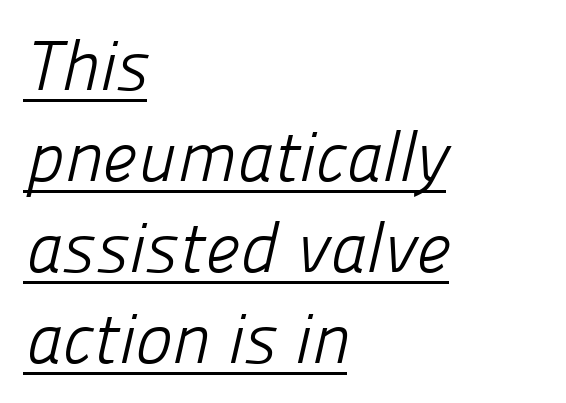
Is this a heavy cut? Hardly; it is regular or lighter. The letters sit at their default tracking, neither squeezed nor spread. The glyphs are accompanied by a horizontal stroke just below them. Regarding serifs, this sample does without them.
